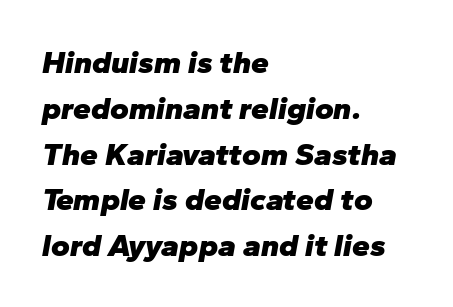
Q: Is the text bold? A: Yes.
Q: Is the text italic (slanted)? A: Yes, it leans right by about 10 degrees.
Q: Is the text underlined? A: No.
Q: How is the paragraph aligned? A: Left-aligned.
Q: Is the spacing between letters normal or unusually wide? A: Normal.
Q: Is the spacing between lines tight, normal or loose? A: Normal.
Q: Width (condensed, normal, or wide)? A: Normal.
Q: Stroke contrast? A: Low.
Q: x-height? A: Medium.
Q: Monospaced? A: No.
